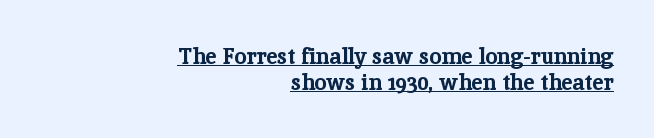
The image shows 22 px bold type, upright; set right-aligned, line spacing 1.16x, normal letter spacing, underlined.
